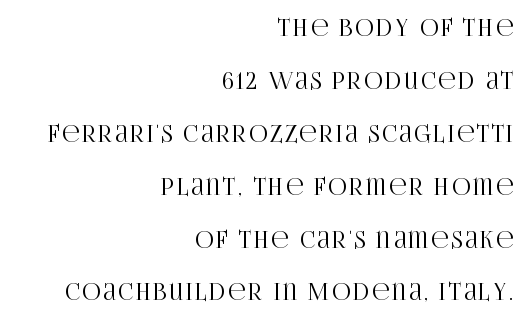
{"italic": "no", "underline": "no", "align": "right", "line_spacing": "loose", "line_spacing_ratio": 2.3, "glyph_px": 23}
